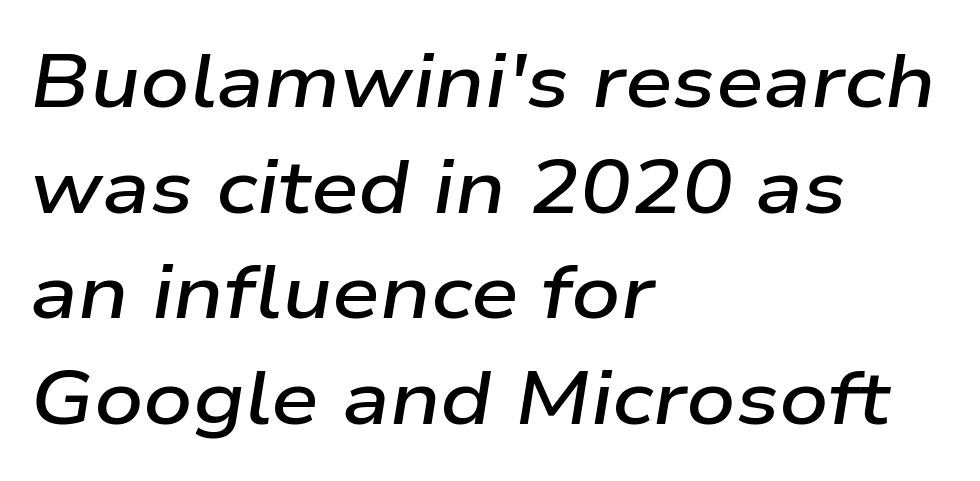
The image shows 76 px semibold, wide type, italic (leaning right); set left-aligned, normal line spacing (1.39x), normal letter spacing, not underlined; low stroke contrast and a medium x-height.
